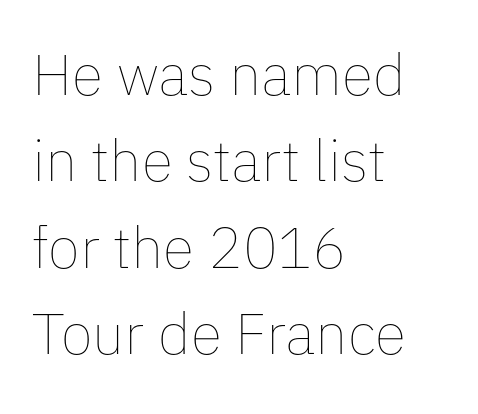
Q: Is the text bold? A: No.
Q: Is the text italic (slanted)? A: No, it is upright.
Q: Is the text underlined? A: No.
Q: How is the paragraph aligned? A: Left-aligned.
Q: Is the spacing between letters normal or unusually wide? A: Normal.
Q: Is the spacing between lines tight, normal or loose? A: Normal.
Q: Width (condensed, normal, or wide)? A: Normal.
Q: Stroke contrast? A: Low.
Q: x-height? A: Medium.
Q: Monospaced? A: No.
